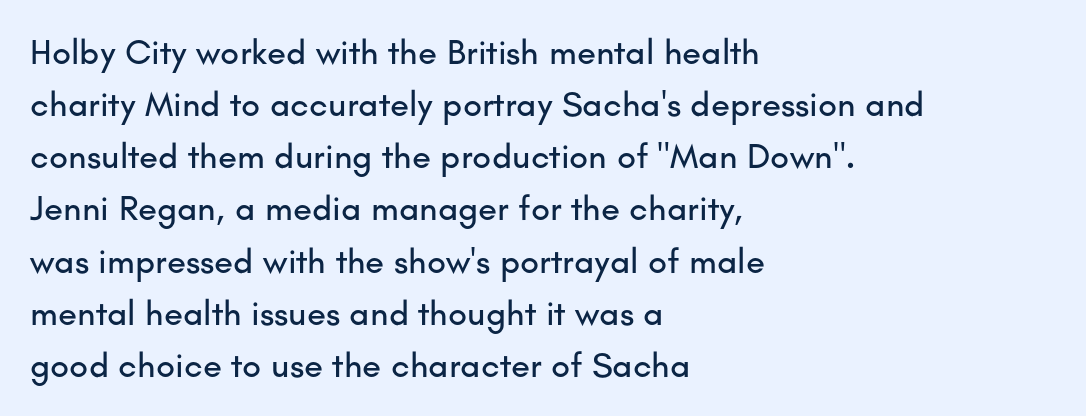
Q: Is the text italic (slanted)? A: No, it is upright.
Q: Is the typeface a serif or a sans-serif typeface? A: Sans-serif.
Q: Is the text underlined? A: No.
Q: How is the paragraph aligned? A: Left-aligned.
Q: Is the spacing between letters normal or unusually wide? A: Normal.
Q: Is the spacing between lines tight, normal or loose? A: Normal.
Q: Width (condensed, normal, or wide)? A: Normal.
Q: Stroke contrast? A: Low.
Q: x-height? A: Small.
Q: Monospaced? A: No.
